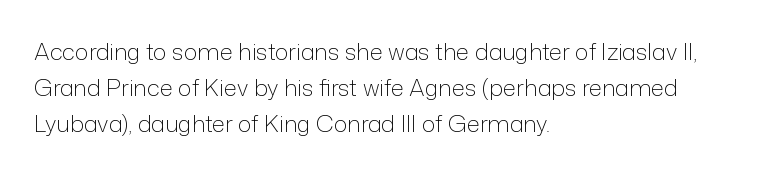
Q: Is the text bold? A: No.
Q: Is the text italic (slanted)? A: No, it is upright.
Q: Is the text underlined? A: No.
Q: How is the paragraph aligned? A: Left-aligned.
Q: Is the spacing between letters normal or unusually wide? A: Normal.
Q: Is the spacing between lines tight, normal or loose? A: Normal.
